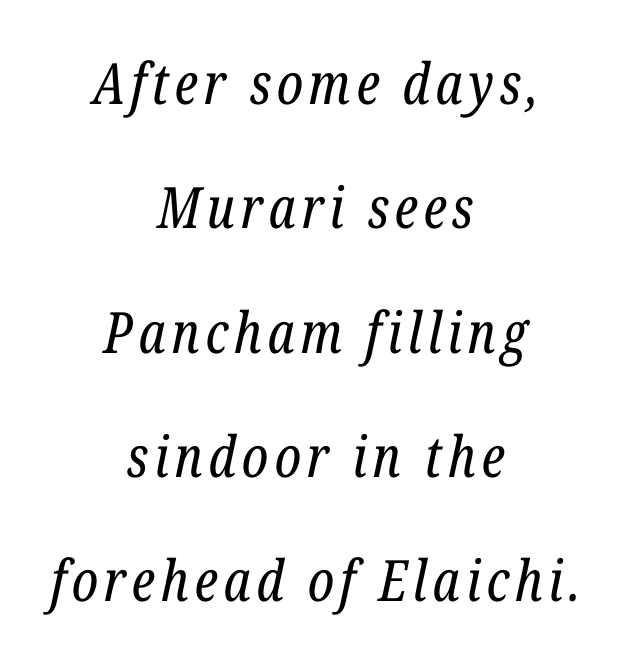
Q: Is the text bold? A: No.
Q: Is the text italic (slanted)? A: Yes, it leans right by about 12 degrees.
Q: Is the typeface a serif or a sans-serif typeface? A: Serif.
Q: Is the text underlined? A: No.
Q: How is the paragraph aligned? A: Centered.
Q: Is the spacing between lines tight, normal or loose? A: Loose.
Q: Width (condensed, normal, or wide)? A: Condensed.
Q: Stroke contrast? A: Low.
Q: x-height? A: Medium.
Q: Monospaced? A: No.
